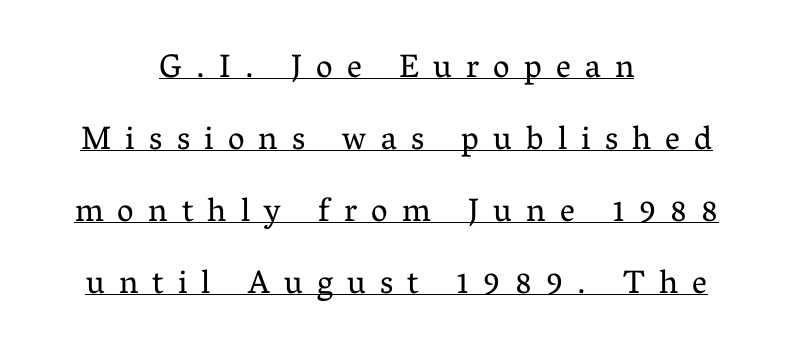
The image shows 33 px regular-weight serif type, upright; set centered, loose line spacing (2.18x), unusually wide letter spacing (+0.43 em), underlined; medium stroke contrast and a medium x-height.
